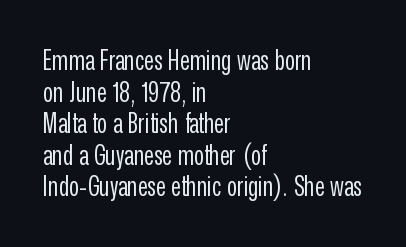
The image shows 27 px text type, upright; set left-aligned, line spacing 1.17x, normal letter spacing, not underlined.
